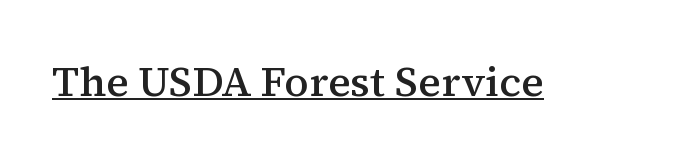
The image shows 42 px semibold serif type, upright; set normal letter spacing, underlined; medium stroke contrast and a medium x-height.
